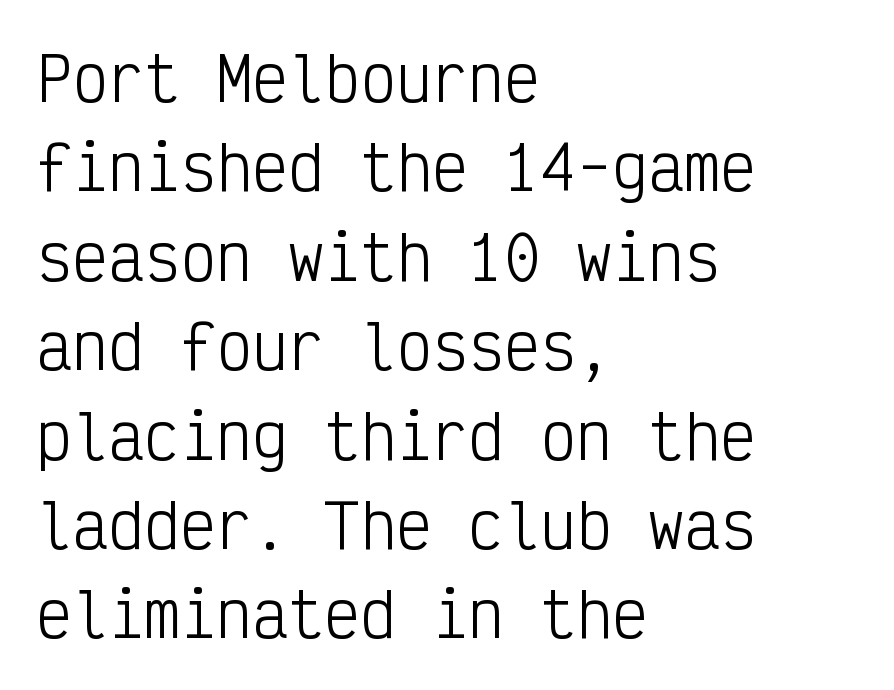
Each row of text sits above clean, open space. The font's upright variant was chosen for this text. This rendering employs a face without finishing strokes, i.e., a sans-serif. This reads as an unemphasized weight, regular at the heaviest. Reading down the column, the eye jumps a familiar distance to each next line.
